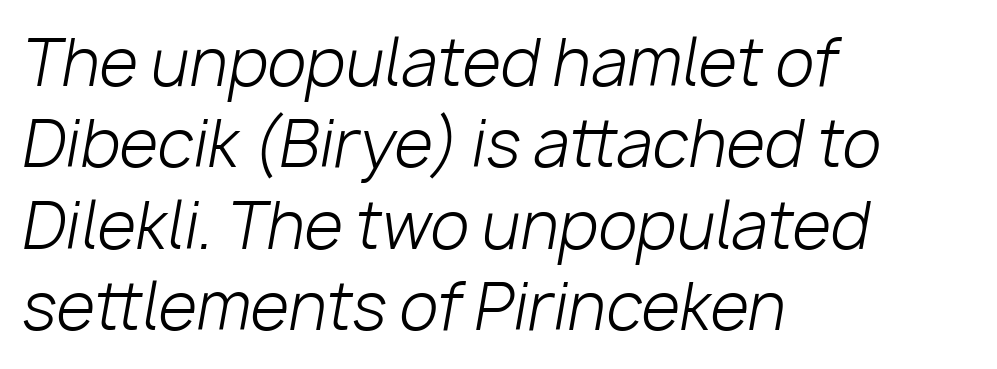
Q: Is the text bold? A: No.
Q: Is the text italic (slanted)? A: Yes, it leans right by about 10 degrees.
Q: Is the text underlined? A: No.
Q: How is the paragraph aligned? A: Left-aligned.
Q: Is the spacing between letters normal or unusually wide? A: Normal.
Q: Is the spacing between lines tight, normal or loose? A: Normal.
Q: Width (condensed, normal, or wide)? A: Normal.
Q: Stroke contrast? A: Low.
Q: x-height? A: Medium.
Q: Monospaced? A: No.
